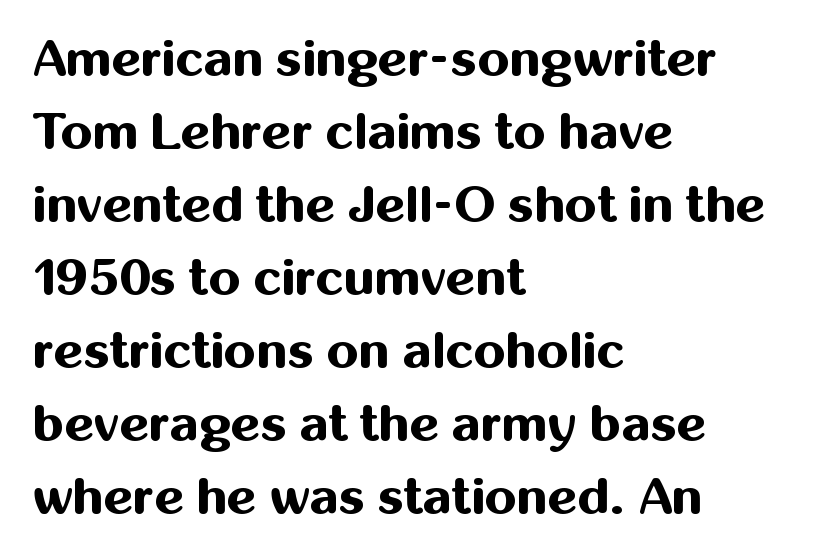
Q: Is the text bold? A: Yes.
Q: Is the text italic (slanted)? A: No, it is upright.
Q: Is the typeface a serif or a sans-serif typeface? A: Sans-serif.
Q: Is the text underlined? A: No.
Q: How is the paragraph aligned? A: Left-aligned.
Q: Is the spacing between letters normal or unusually wide? A: Normal.
Q: Is the spacing between lines tight, normal or loose? A: Normal.
Q: Width (condensed, normal, or wide)? A: Normal.
Q: Stroke contrast? A: Medium.
Q: x-height? A: Medium.
Q: Monospaced? A: No.
